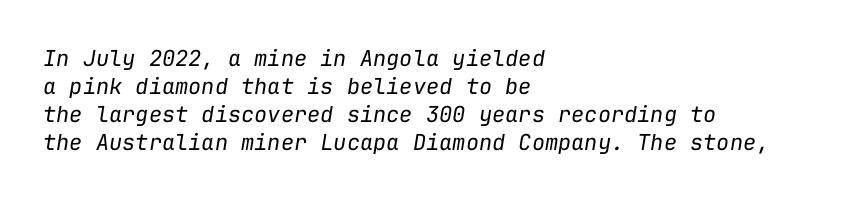
The image shows 22 px text type, italic (leaning right); set left-aligned, normal line spacing (1.27x), normal letter spacing, not underlined.
